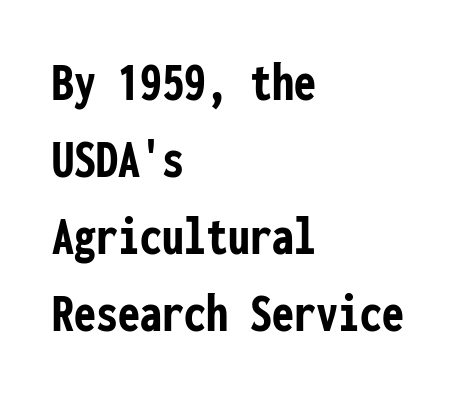
{"serif": "no", "italic": "no", "bold": "yes", "weight": "semibold", "width": "condensed", "stroke_contrast": "low", "x_height": "medium", "monospaced": "yes", "underline": "no", "align": "left", "line_spacing": "normal", "line_spacing_ratio": 1.4, "letter_spacing": "normal", "letter_spacing_em": 0.0, "glyph_px": 55}
